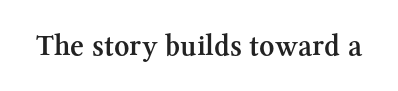
{"serif": "yes", "italic": "no", "bold": "semi", "weight": "semibold", "width": "normal", "stroke_contrast": "medium", "x_height": "medium", "monospaced": "no", "underline": "no", "letter_spacing": "normal", "letter_spacing_em": 0.0, "glyph_px": 30}
